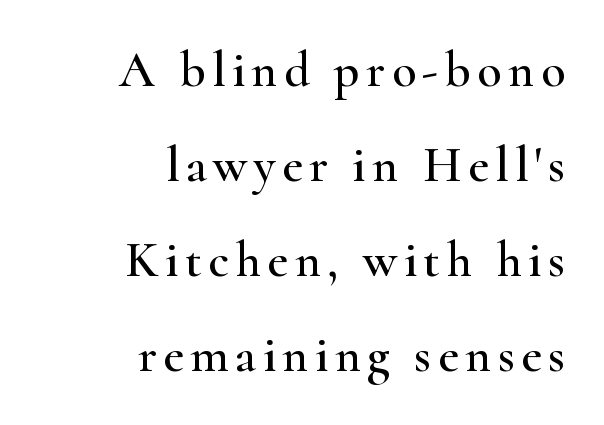
The image shows 50 px wide serif type, upright; set right-aligned, loose line spacing (1.9x), not underlined; high stroke contrast and a small x-height.
